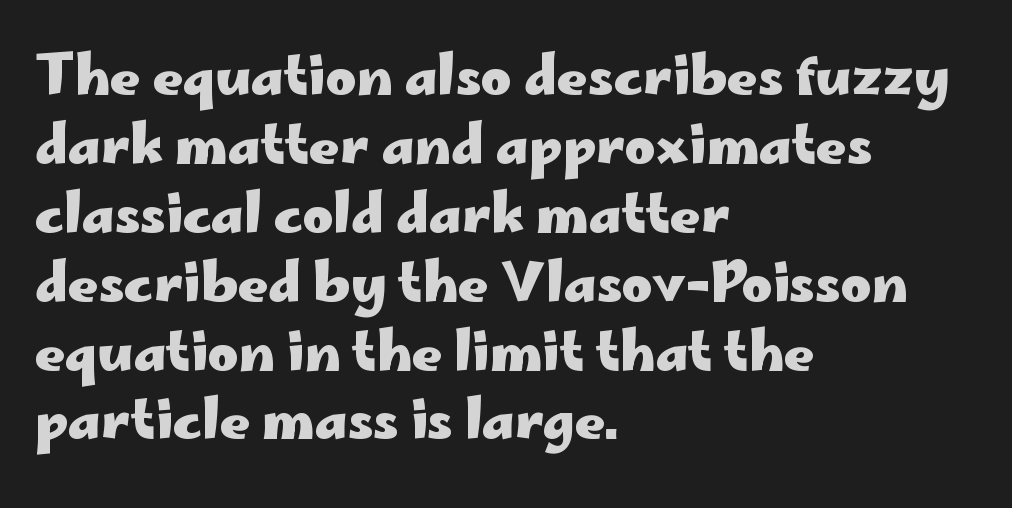
Italic: no, the glyphs are upright roman. The passage is arranged the way most books set body copy — flush left. Varying glyph widths throughout — classic text-font behaviour. Quick note: interline space is typical. These words are printed bold, with thick strokes throughout.
